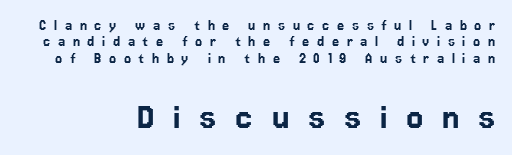
Looks like regular typesetting: each glyph gets only the width it needs. The designer went with a sans here, leaving each stem footless. The lines are quadded right. Observe the wide spacing: letters keep a clear distance from each other.
